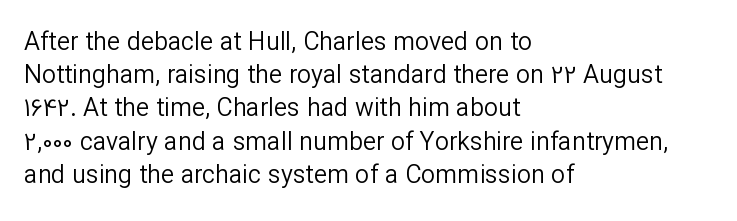
The image shows 25 px text type, upright; set left-aligned, normal line spacing (1.33x), normal letter spacing, not underlined.
